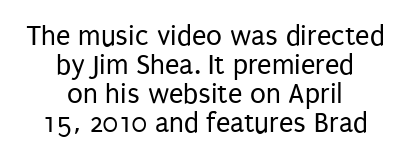
{"serif": "no", "italic": "no", "bold": "no", "weight": "regular", "width": "condensed", "stroke_contrast": "low", "x_height": "large", "monospaced": "no", "underline": "no", "align": "center", "line_spacing": "tight", "line_spacing_ratio": 1.0, "letter_spacing": "normal", "letter_spacing_em": 0.0, "glyph_px": 29}
